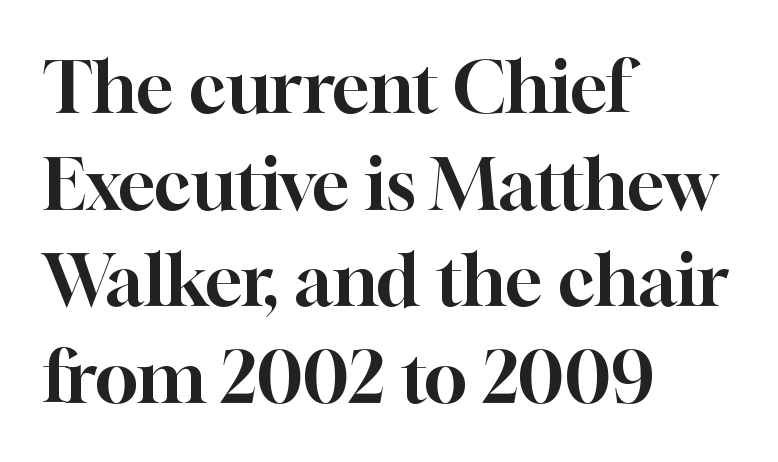
{"serif": "yes", "italic": "no", "width": "normal", "stroke_contrast": "high", "x_height": "medium", "monospaced": "no", "underline": "no", "align": "left", "line_spacing": "normal", "line_spacing_ratio": 1.36, "letter_spacing": "normal", "letter_spacing_em": 0.0, "glyph_px": 71}
